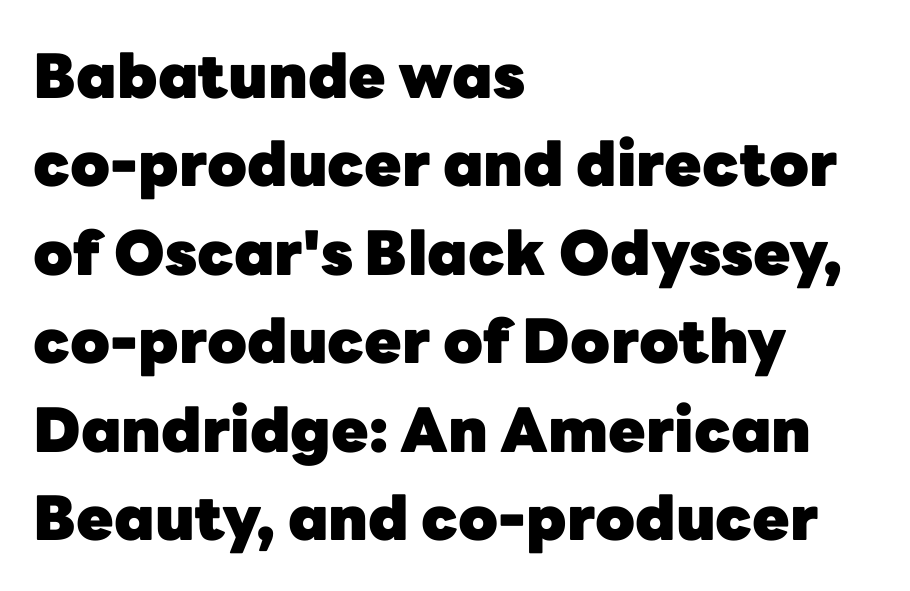
Italic? Not at all — the glyphs are vertical. Left-aligned paragraph, ragged on the right. In terms of weight, the rendering is a true, heavy bold. Students, observe: this is what conventionally led text looks like. Spacing verdict: proportional, widths tailored to each character. Descender tails drop into unmarked territory.
